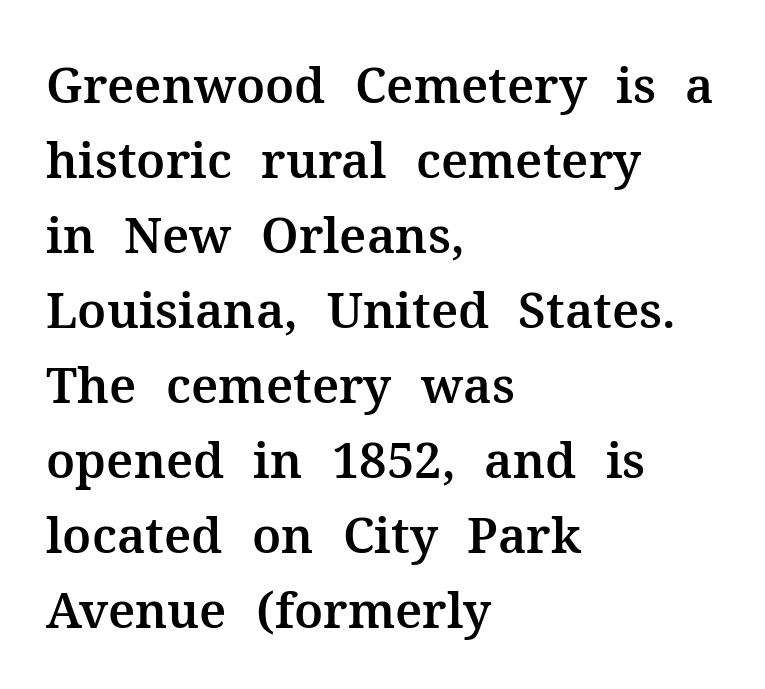
Q: Is the text italic (slanted)? A: No, it is upright.
Q: Is the typeface a serif or a sans-serif typeface? A: Serif.
Q: Is the text underlined? A: No.
Q: How is the paragraph aligned? A: Left-aligned.
Q: Is the spacing between letters normal or unusually wide? A: Normal.
Q: Is the spacing between lines tight, normal or loose? A: Normal.
Q: Width (condensed, normal, or wide)? A: Normal.
Q: Stroke contrast? A: Medium.
Q: x-height? A: Medium.
Q: Monospaced? A: No.
